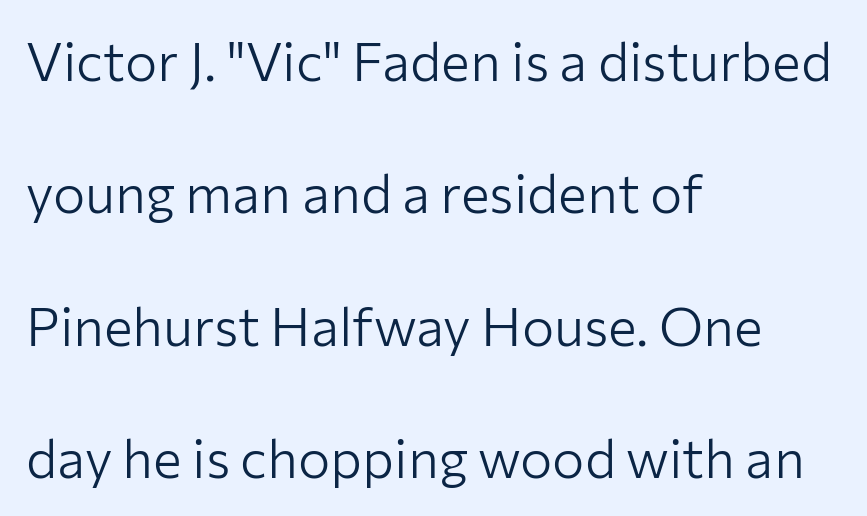
Note the varied advance widths — an 'i' is clearly narrower than an 'm'. Italic? Not at all — the glyphs are vertical. In CSS terms this would be text-align: left. Vertical spacing — loose. Serifs: no, the terminals of the letterforms are clean.
